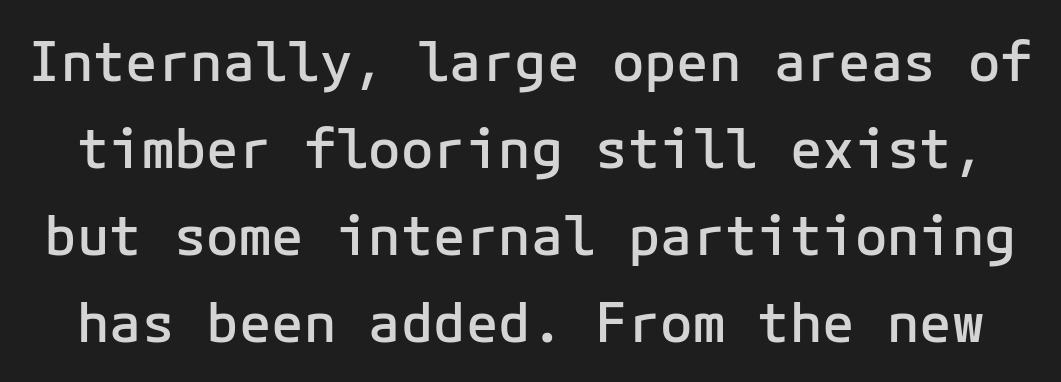
{"serif": "no", "italic": "no", "bold": "semi", "weight": "semibold", "width": "normal", "stroke_contrast": "low", "x_height": "medium", "monospaced": "yes", "underline": "no", "line_spacing": "normal", "line_spacing_ratio": 1.61, "letter_spacing": "normal", "letter_spacing_em": 0.0, "glyph_px": 54}
